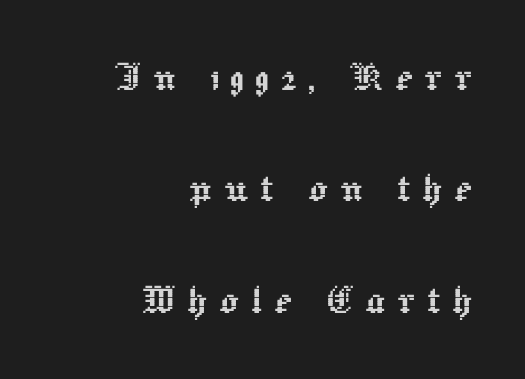
The image shows 47 px text type, upright; set right-aligned, loose line spacing (2.37x), unusually wide letter spacing (+0.25 em), not underlined; a medium x-height.
